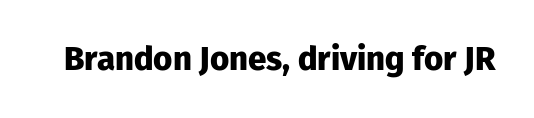
Q: Is the text bold? A: Yes.
Q: Is the text italic (slanted)? A: No, it is upright.
Q: Is the typeface a serif or a sans-serif typeface? A: Sans-serif.
Q: Is the text underlined? A: No.
Q: Is the spacing between letters normal or unusually wide? A: Normal.
Q: Width (condensed, normal, or wide)? A: Normal.
Q: Stroke contrast? A: Low.
Q: x-height? A: Medium.
Q: Monospaced? A: No.
